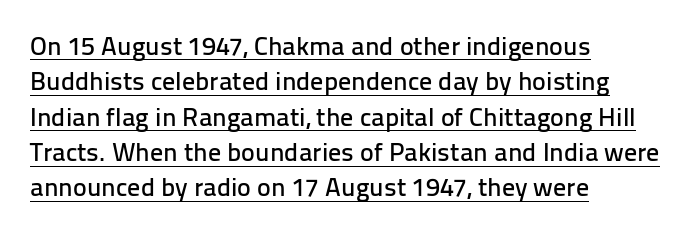
The image shows 26 px text type, upright; set left-aligned, normal line spacing (1.36x), normal letter spacing, underlined.
